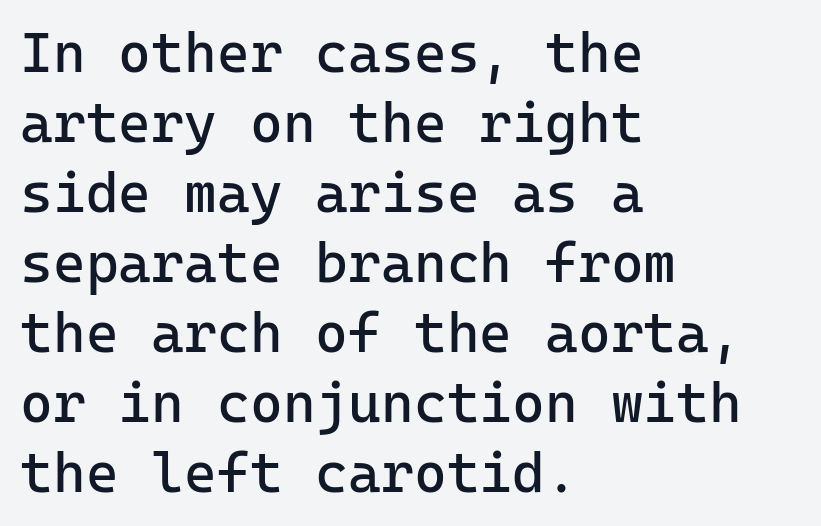
Q: Is the text bold? A: No.
Q: Is the text italic (slanted)? A: No, it is upright.
Q: Is the typeface a serif or a sans-serif typeface? A: Sans-serif.
Q: Is the text underlined? A: No.
Q: How is the paragraph aligned? A: Left-aligned.
Q: Is the spacing between letters normal or unusually wide? A: Normal.
Q: Is the spacing between lines tight, normal or loose? A: Normal.
Q: Width (condensed, normal, or wide)? A: Normal.
Q: Stroke contrast? A: Low.
Q: x-height? A: Medium.
